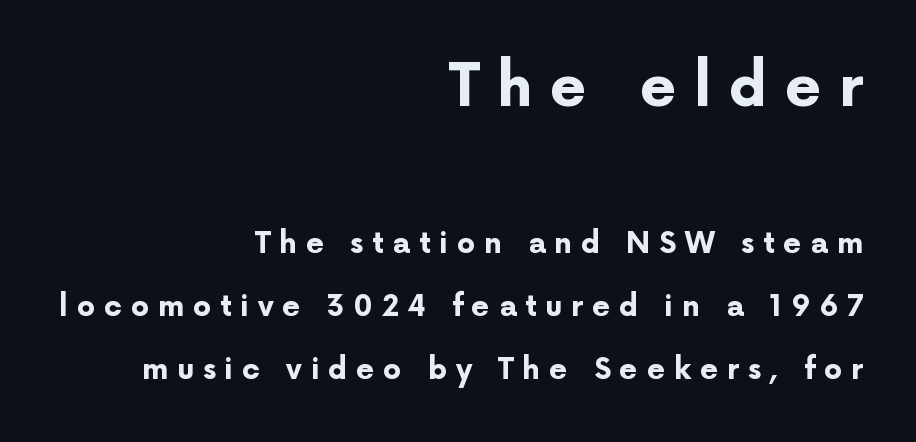
The image shows 58 px bold sans-serif type, upright; set right-aligned, loose line spacing (2.18x), unusually wide letter spacing (+0.3 em), not underlined; the first (top) block is 2.0x larger; low stroke contrast and a medium x-height.
